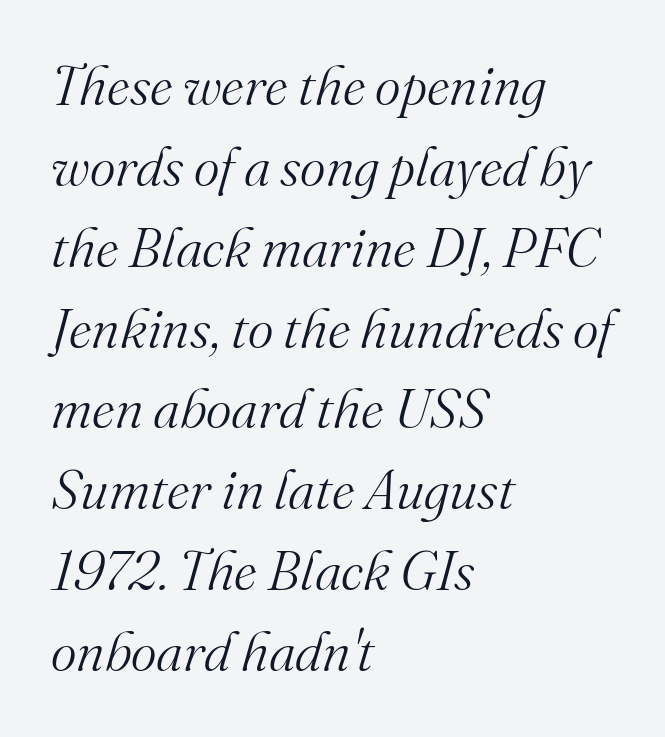
Q: Is the text bold? A: No.
Q: Is the text italic (slanted)? A: Yes, it leans right by about 16 degrees.
Q: Is the typeface a serif or a sans-serif typeface? A: Serif.
Q: Is the text underlined? A: No.
Q: How is the paragraph aligned? A: Left-aligned.
Q: Is the spacing between letters normal or unusually wide? A: Normal.
Q: Is the spacing between lines tight, normal or loose? A: Normal.
Q: Width (condensed, normal, or wide)? A: Normal.
Q: Stroke contrast? A: Medium.
Q: x-height? A: Small.
Q: Monospaced? A: No.
